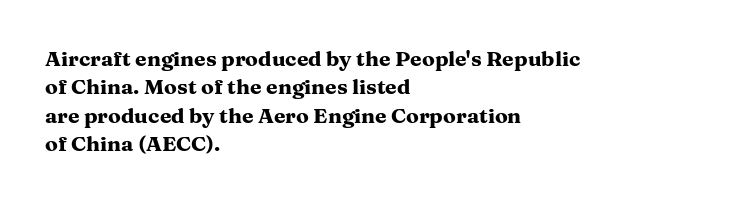
The image shows 21 px bold type, upright; set left-aligned, normal line spacing (1.35x), normal letter spacing, not underlined.
